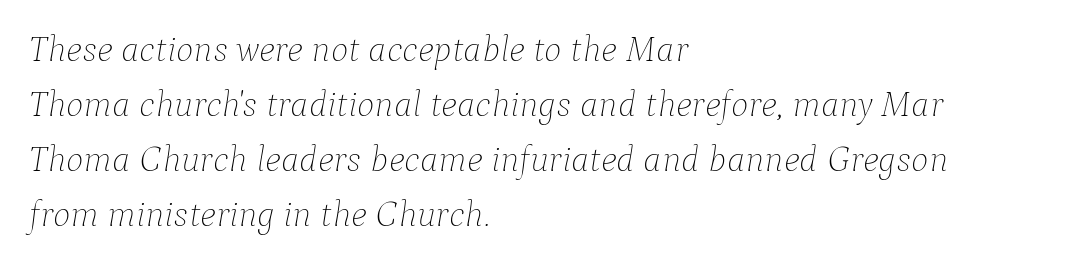
Looks like regular typesetting: each glyph gets only the width it needs. An italicized treatment has been applied to the whole sample. The letters look calm and open, with moderate or lighter stems. The horizontal fit of the characters is conventional and even. A clean baseline with only descenders dipping below it. Baseline-to-baseline distance is the conventional proportion of letter height.
